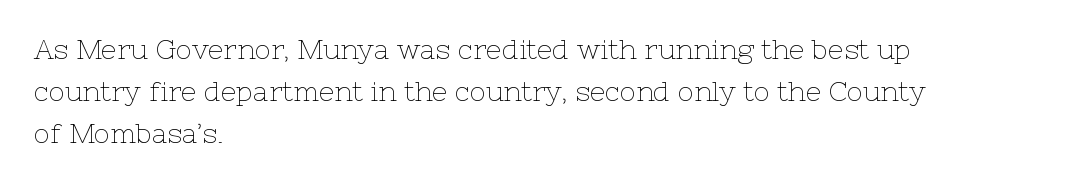
The image shows 27 px text type, upright; set left-aligned, normal line spacing (1.55x), normal letter spacing, not underlined.
